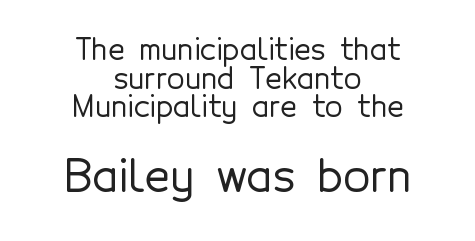
Q: Is the text italic (slanted)? A: No, it is upright.
Q: Is the typeface a serif or a sans-serif typeface? A: Sans-serif.
Q: Is the text underlined? A: No.
Q: How is the paragraph aligned? A: Centered.
Q: Is the spacing between letters normal or unusually wide? A: Normal.
Q: Is the spacing between lines tight, normal or loose? A: Tight.
Q: Which block of text is set in a larger size, the first (top) or the second (bottom)? A: The second (bottom) one.
Q: Width (condensed, normal, or wide)? A: Normal.
Q: x-height? A: Medium.
Q: Monospaced? A: No.
